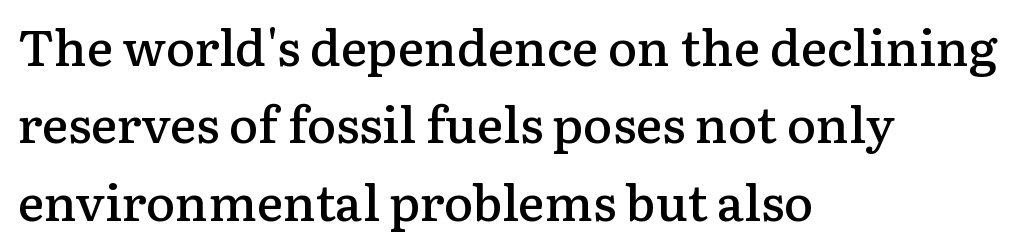
{"serif": "yes", "italic": "no", "bold": "semi", "weight": "semibold", "width": "normal", "stroke_contrast": "low", "x_height": "medium", "monospaced": "no", "underline": "no", "align": "left", "line_spacing": "normal", "line_spacing_ratio": 1.55, "letter_spacing": "normal", "letter_spacing_em": 0.0, "glyph_px": 50}
